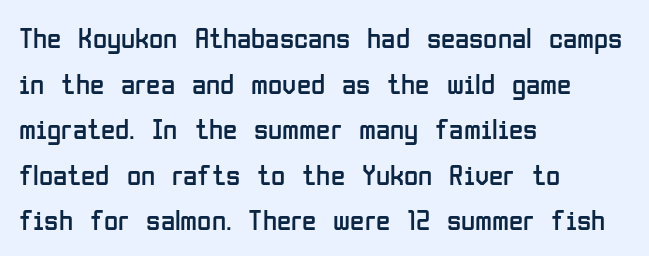
Q: Is the text bold? A: No.
Q: Is the text italic (slanted)? A: No, it is upright.
Q: Is the typeface a serif or a sans-serif typeface? A: Sans-serif.
Q: Is the text underlined? A: No.
Q: How is the paragraph aligned? A: Left-aligned.
Q: Is the spacing between letters normal or unusually wide? A: Normal.
Q: Is the spacing between lines tight, normal or loose? A: Normal.
Q: Width (condensed, normal, or wide)? A: Condensed.
Q: Stroke contrast? A: Low.
Q: x-height? A: Medium.
Q: Monospaced? A: No.
